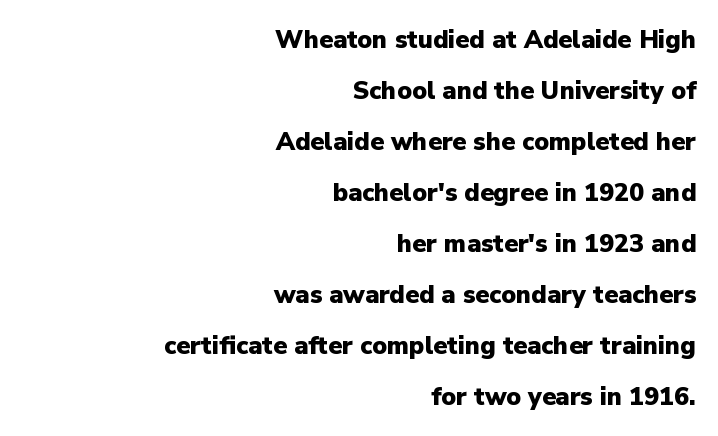
If you drew a line through each stem, it would be perfectly vertical. What weight is shown? A full bold with thick strokes. Loosely led — the rows are spread out. The typesetter chose a ragged-left arrangement here.
